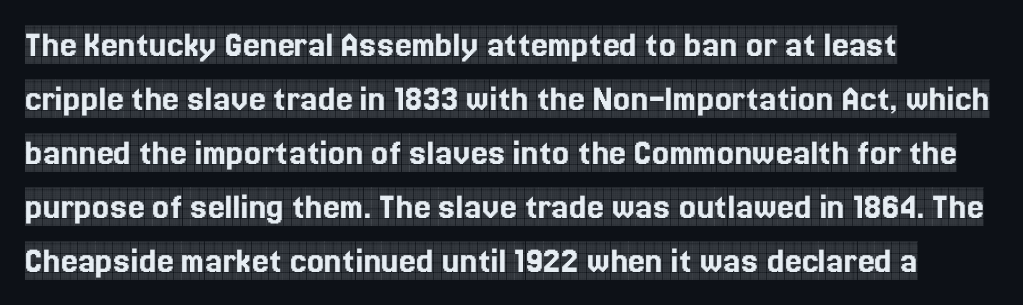
The image shows 38 px condensed serif type, upright; set left-aligned, normal line spacing (1.42x), normal letter spacing, not underlined; a large x-height.
